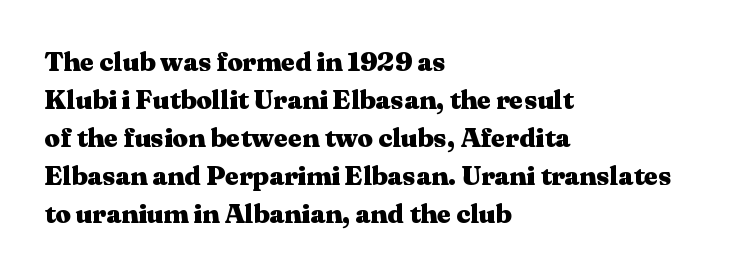
Nothing unusual about the tracking: characters are spaced as the font intends. Glance below the letters and you will spot only blank space. Designer's note — italics off, roman on. Alignment: flush left.
